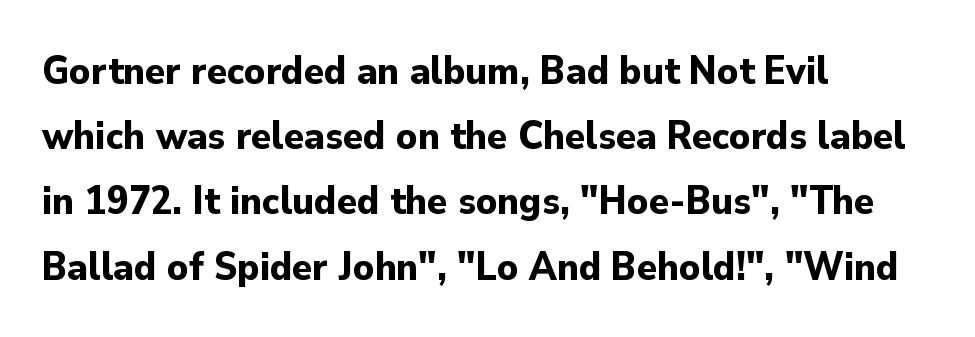
{"serif": "no", "italic": "no", "bold": "yes", "weight": "bold", "width": "normal", "stroke_contrast": "low", "x_height": "small", "monospaced": "no", "underline": "no", "align": "left", "line_spacing": "normal", "line_spacing_ratio": 1.59, "letter_spacing": "normal", "letter_spacing_em": 0.0, "glyph_px": 41}
